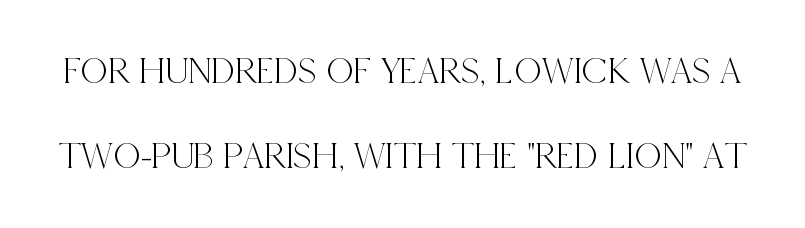
{"serif": "yes", "italic": "no", "width": "condensed", "x_height": "large", "monospaced": "no", "underline": "no", "line_spacing": "loose", "line_spacing_ratio": 2.24, "letter_spacing": "normal", "letter_spacing_em": 0.0, "glyph_px": 38}
